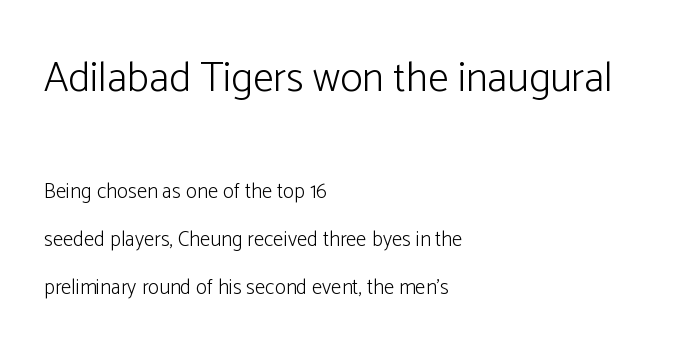
{"serif": "no", "italic": "no", "bold": "no", "weight": "light", "width": "normal", "stroke_contrast": "low", "x_height": "medium", "monospaced": "no", "underline": "no", "align": "left", "line_spacing": "loose", "line_spacing_ratio": 2.29, "letter_spacing": "normal", "letter_spacing_em": 0.0, "larger_block": "first", "size_ratio": 2.0, "glyph_px": 42}
